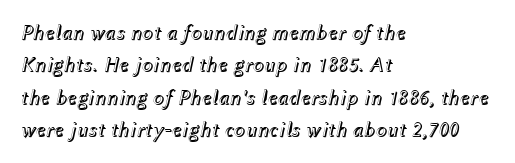
{"italic": "yes", "lean": "right", "slant_degrees": 12, "underline": "no", "align": "left", "line_spacing": "normal", "line_spacing_ratio": 1.54, "letter_spacing": "normal", "letter_spacing_em": 0.0, "glyph_px": 21}
